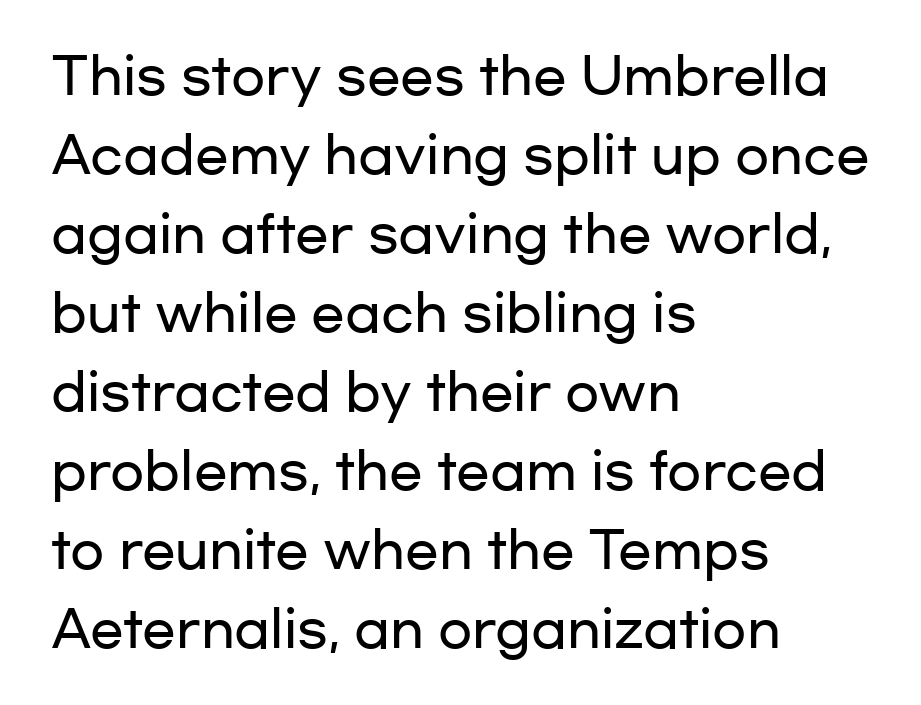
Q: Is the text italic (slanted)? A: No, it is upright.
Q: Is the typeface a serif or a sans-serif typeface? A: Sans-serif.
Q: Is the text underlined? A: No.
Q: How is the paragraph aligned? A: Left-aligned.
Q: Is the spacing between letters normal or unusually wide? A: Normal.
Q: Is the spacing between lines tight, normal or loose? A: Normal.
Q: Width (condensed, normal, or wide)? A: Wide.
Q: Stroke contrast? A: Low.
Q: x-height? A: Medium.
Q: Monospaced? A: No.
